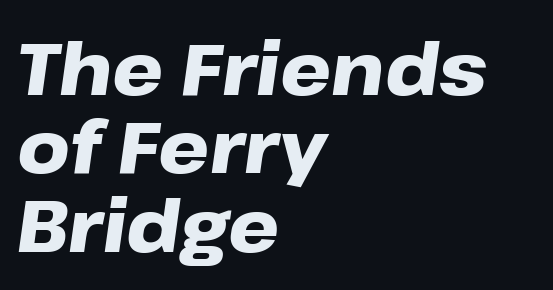
The image shows 72 px heavy, wide type, italic (leaning right); set left-aligned, tight line spacing (1.09x), normal letter spacing, not underlined; low stroke contrast and a medium x-height.
